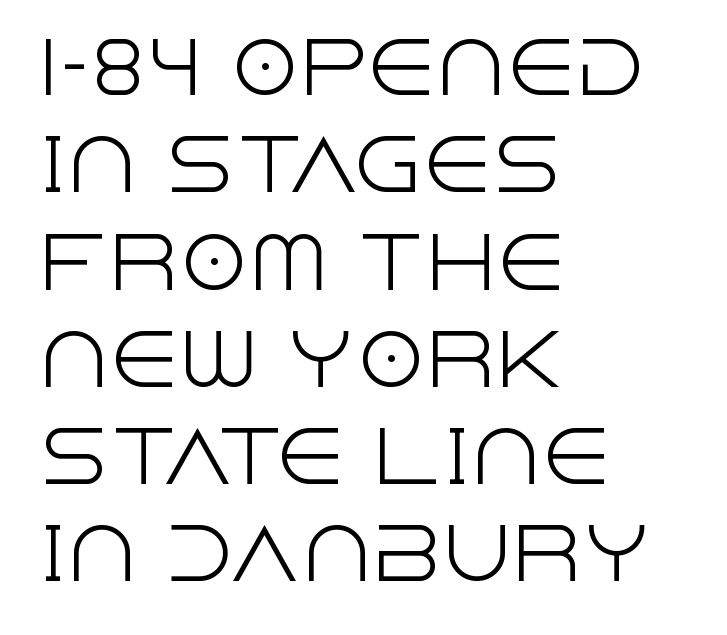
Q: Is the text bold? A: No.
Q: Is the text italic (slanted)? A: No, it is upright.
Q: Is the typeface a serif or a sans-serif typeface? A: Sans-serif.
Q: Is the text underlined? A: No.
Q: How is the paragraph aligned? A: Left-aligned.
Q: Is the spacing between letters normal or unusually wide? A: Normal.
Q: Is the spacing between lines tight, normal or loose? A: Normal.
Q: Width (condensed, normal, or wide)? A: Normal.
Q: x-height? A: Large.
Q: Monospaced? A: No.
